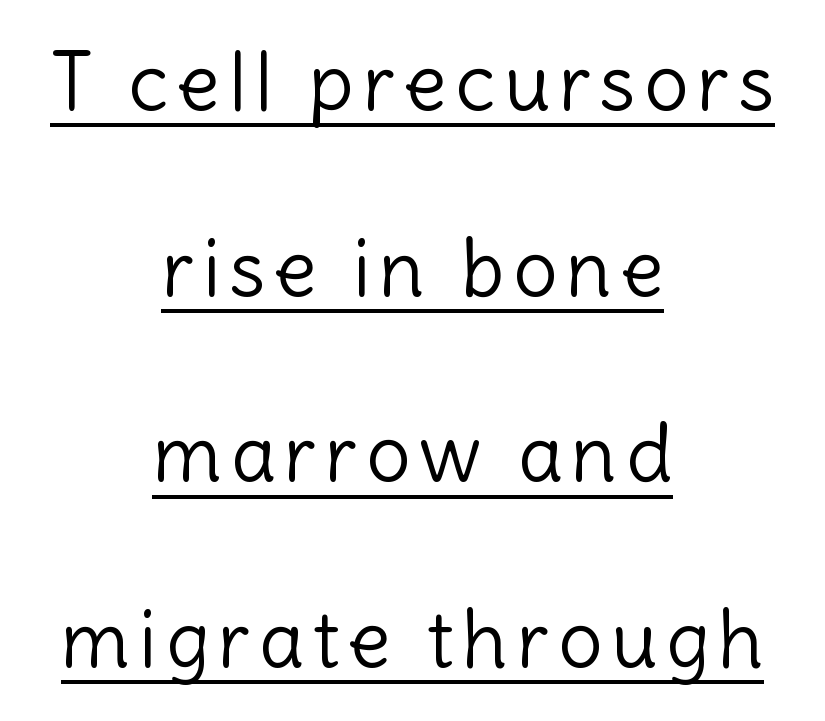
Q: Is the text bold? A: No.
Q: Is the text italic (slanted)? A: No, it is upright.
Q: Is the typeface a serif or a sans-serif typeface? A: Sans-serif.
Q: Is the text underlined? A: Yes.
Q: How is the paragraph aligned? A: Centered.
Q: Is the spacing between lines tight, normal or loose? A: Loose.
Q: Width (condensed, normal, or wide)? A: Normal.
Q: x-height? A: Medium.
Q: Monospaced? A: No.
